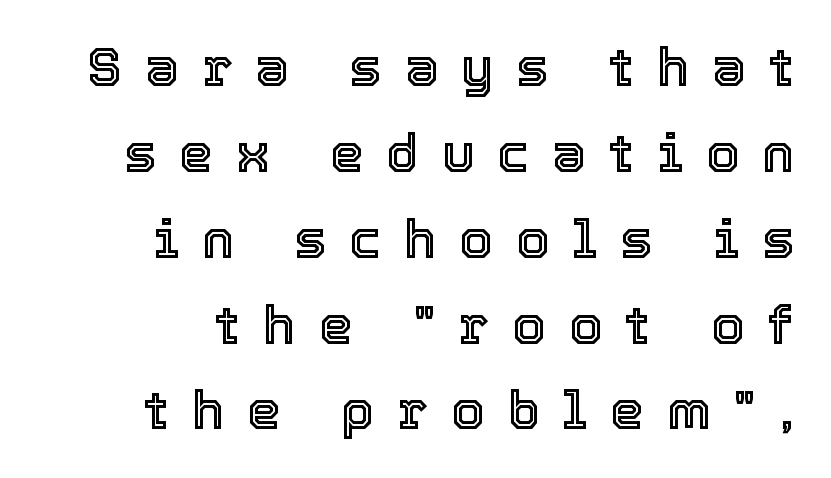
{"italic": "no", "width": "normal", "x_height": "medium", "monospaced": "no", "underline": "no", "align": "right", "line_spacing": "normal", "line_spacing_ratio": 1.59, "letter_spacing": "wide", "letter_spacing_em": 0.42, "glyph_px": 54}
